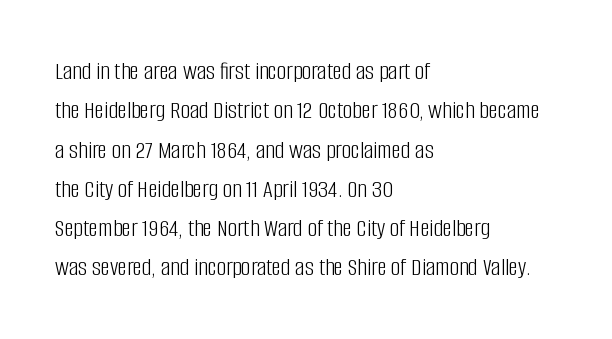
Q: Is the text bold? A: No.
Q: Is the text italic (slanted)? A: No, it is upright.
Q: Is the text underlined? A: No.
Q: How is the paragraph aligned? A: Left-aligned.
Q: Is the spacing between letters normal or unusually wide? A: Normal.
Q: Is the spacing between lines tight, normal or loose? A: Normal.
